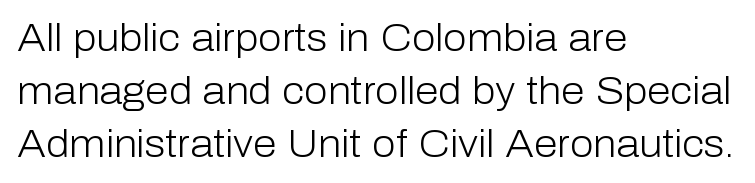
Q: Is the text bold? A: No.
Q: Is the text italic (slanted)? A: No, it is upright.
Q: Is the typeface a serif or a sans-serif typeface? A: Sans-serif.
Q: Is the text underlined? A: No.
Q: How is the paragraph aligned? A: Left-aligned.
Q: Is the spacing between letters normal or unusually wide? A: Normal.
Q: Is the spacing between lines tight, normal or loose? A: Normal.
Q: Width (condensed, normal, or wide)? A: Normal.
Q: Stroke contrast? A: Low.
Q: x-height? A: Medium.
Q: Monospaced? A: No.
